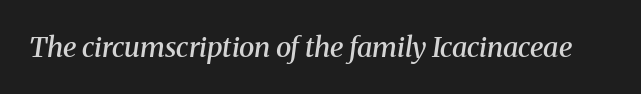
Think of a printed novel: that variable character pitch is what you see here. A bit beefed up — I'd call it semibold rather than bold. Students, note that the glyphs here touch the page at normal intervals. I'd call this a serif setting — the letters wear small feet.
